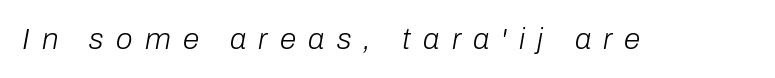
The image shows 30 px light type, italic (leaning right); set unusually wide letter spacing (+0.41 em), not underlined; low stroke contrast and a medium x-height.
